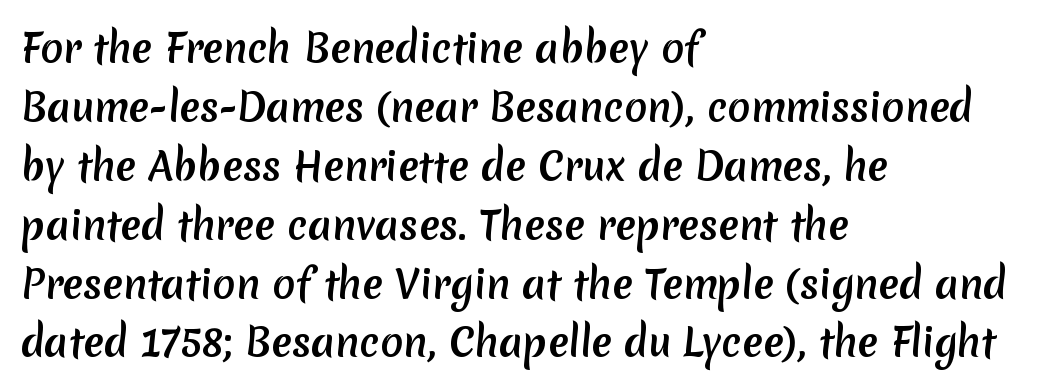
Q: Is the text bold? A: Yes.
Q: Is the typeface a serif or a sans-serif typeface? A: Sans-serif.
Q: Is the text underlined? A: No.
Q: How is the paragraph aligned? A: Left-aligned.
Q: Is the spacing between letters normal or unusually wide? A: Normal.
Q: Is the spacing between lines tight, normal or loose? A: Normal.
Q: Width (condensed, normal, or wide)? A: Normal.
Q: Stroke contrast? A: Low.
Q: x-height? A: Medium.
Q: Monospaced? A: No.
